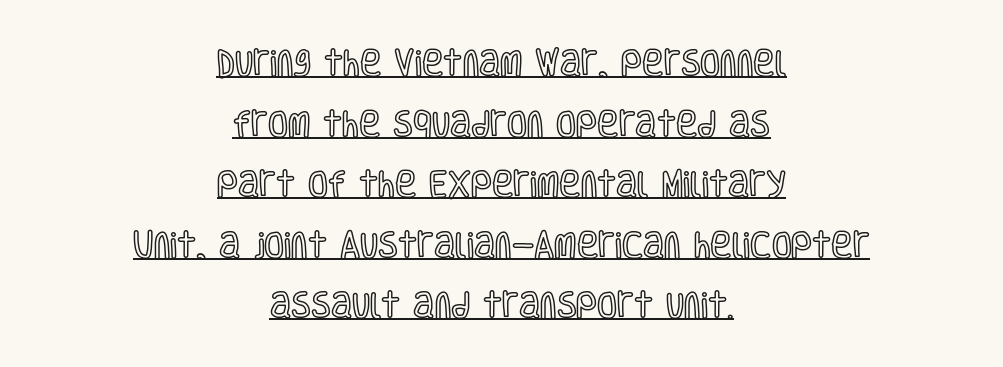
The rendered words wear a rule along their underside. Is there much room between lines? Yes — plenty of vertical air separates them. Does the lettering tilt? It doesn't — this is upright. Layout note: lines centered.
